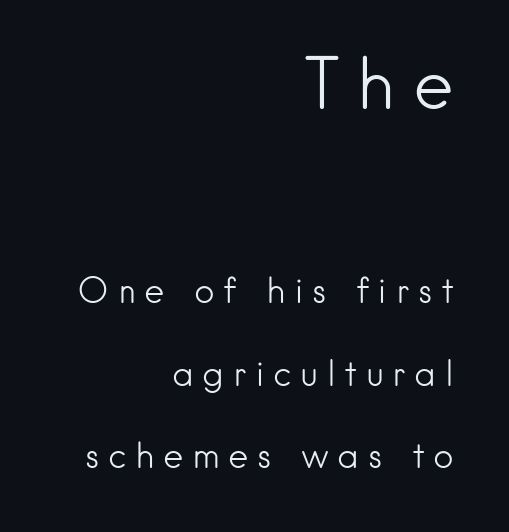
These lines stand farther apart than default settings would place them. The letters carry no serifs — their stems end cleanly without finishing strokes. Words appear elongated and porous because spacing is wide. Is the stroke heavy? The answer is a plain regular-or-lighter. In terms of posture, this sample is upright.
